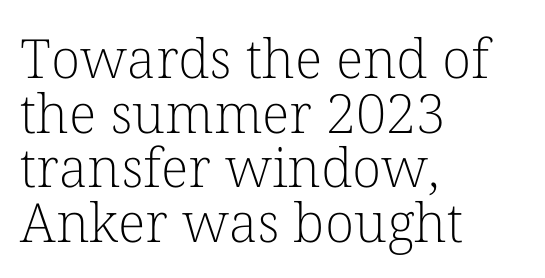
Q: Is the text bold? A: No.
Q: Is the text italic (slanted)? A: No, it is upright.
Q: Is the typeface a serif or a sans-serif typeface? A: Serif.
Q: Is the text underlined? A: No.
Q: How is the paragraph aligned? A: Left-aligned.
Q: Is the spacing between letters normal or unusually wide? A: Normal.
Q: Is the spacing between lines tight, normal or loose? A: Tight.
Q: Width (condensed, normal, or wide)? A: Normal.
Q: Stroke contrast? A: Low.
Q: x-height? A: Medium.
Q: Monospaced? A: No.
